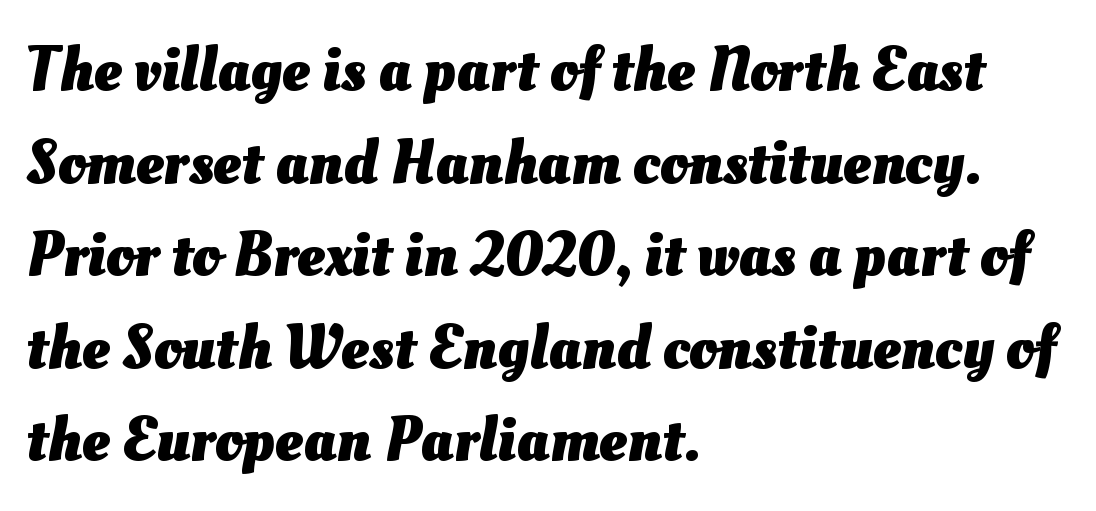
Set as a true bold cut, around the 700 mark. Words appear dense and cohesive because spacing is normal. The baseline area is clear. The face used here is proportionally spaced, like ordinary book or web type. Alignment: flush left.
